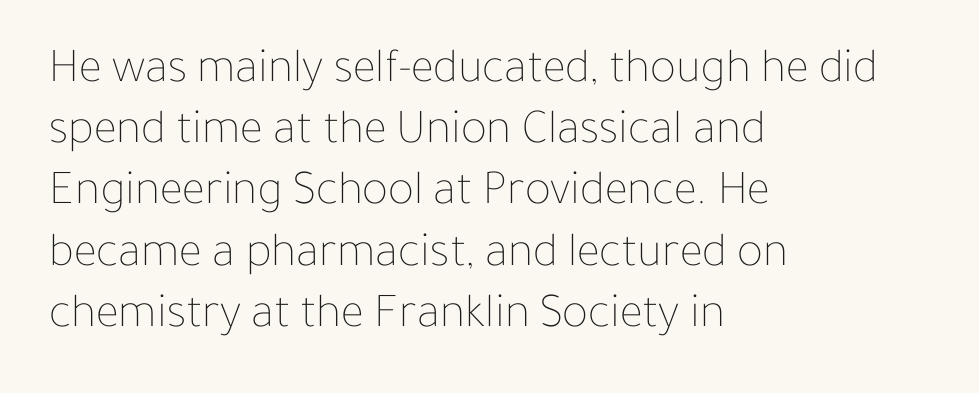
Varying glyph widths throughout — classic text-font behaviour. Evenly set lines give the paragraph a standard silhouette. This sample uses an upright cut, with every glyph sitting square on the baseline. Short note: letters normally spaced. The gap between lines stays unmarked.
